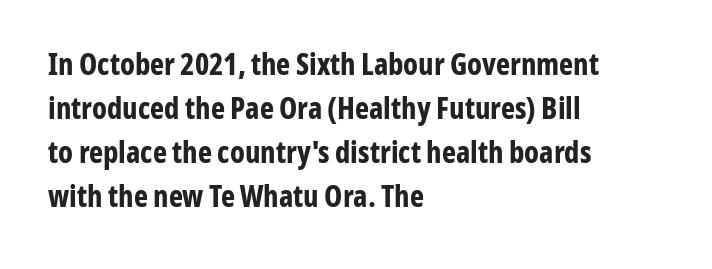
The image shows 30 px bold, condensed sans-serif type, upright; set left-aligned, normal line spacing (1.47x), normal letter spacing, not underlined; low stroke contrast and a medium x-height.
